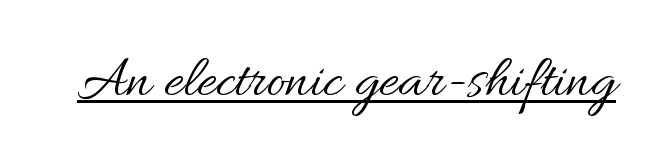
The image shows 59 px regular-weight type; set normal letter spacing, underlined; medium stroke contrast and a small x-height.
